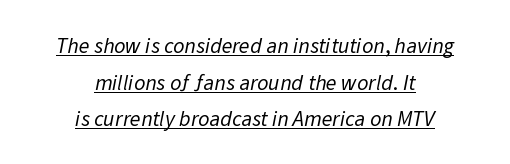
{"bold": "no", "underline": "yes", "align": "center", "line_spacing": "normal", "line_spacing_ratio": 1.66, "letter_spacing": "normal", "letter_spacing_em": 0.0, "glyph_px": 22}
